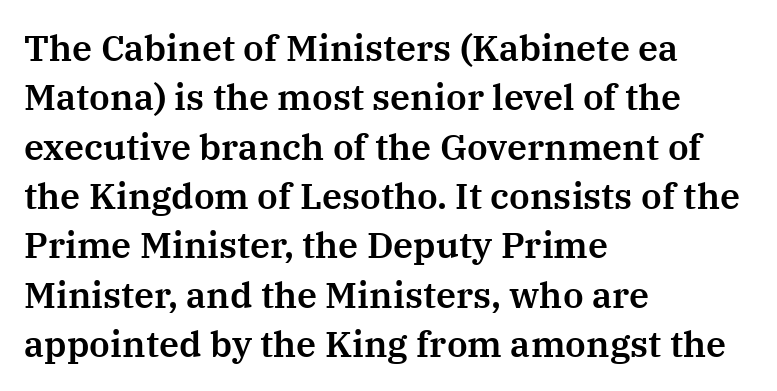
Q: Is the text italic (slanted)? A: No, it is upright.
Q: Is the typeface a serif or a sans-serif typeface? A: Serif.
Q: Is the text underlined? A: No.
Q: How is the paragraph aligned? A: Left-aligned.
Q: Is the spacing between letters normal or unusually wide? A: Normal.
Q: Is the spacing between lines tight, normal or loose? A: Normal.
Q: Width (condensed, normal, or wide)? A: Normal.
Q: Stroke contrast? A: Medium.
Q: x-height? A: Medium.
Q: Monospaced? A: No.
